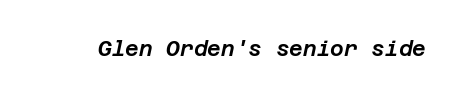
The image shows 21 px text type, italic (leaning right); set normal letter spacing, not underlined.
